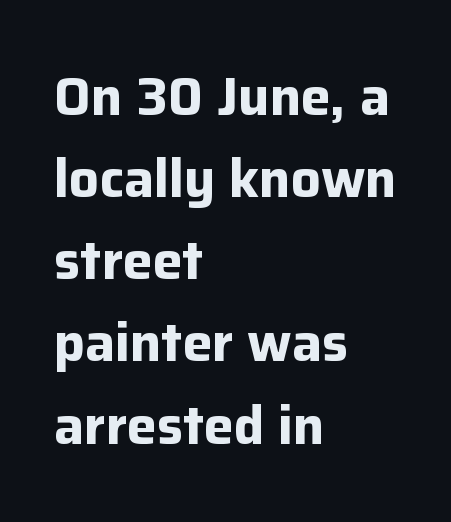
The lines in this sample share a left origin and differ only in where they stop. Does the lettering tilt? It doesn't — this is upright. Note the varied advance widths — an 'i' is clearly narrower than an 'm'. The characters look thick and weighty, a clear bold.
